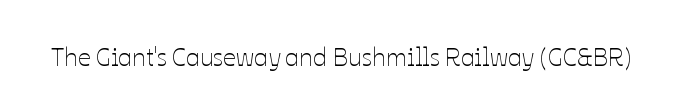
{"italic": "no", "bold": "no", "underline": "no", "letter_spacing": "normal", "letter_spacing_em": 0.0, "glyph_px": 25}
